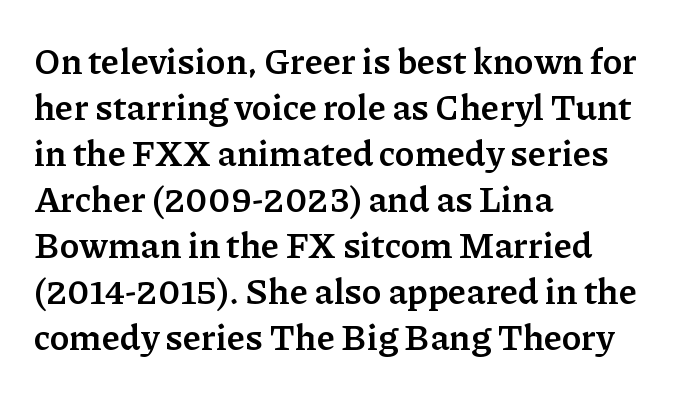
The image shows 36 px semibold serif type, upright; set left-aligned, normal line spacing (1.28x), normal letter spacing, not underlined; low stroke contrast and a medium x-height.
